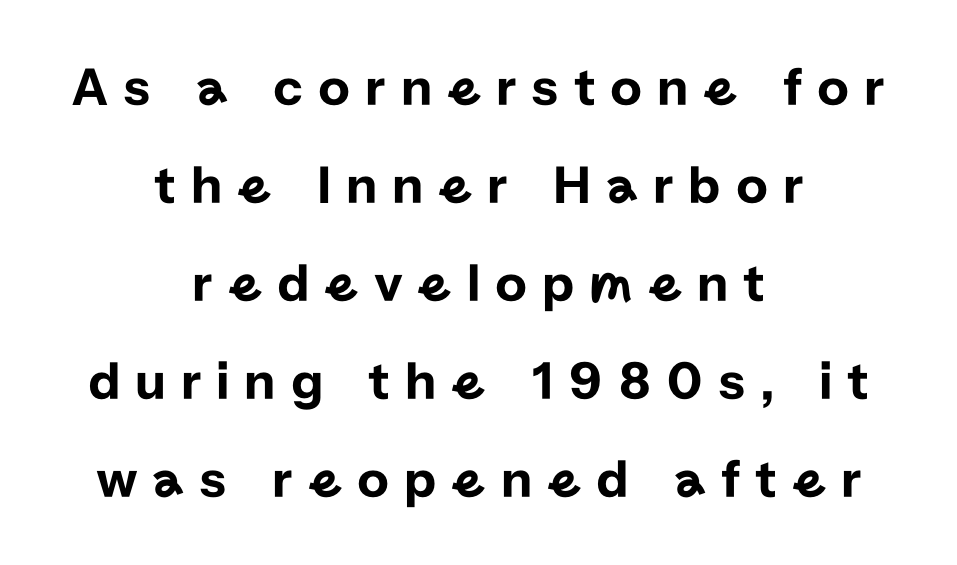
{"serif": "no", "italic": "no", "width": "normal", "stroke_contrast": "low", "x_height": "medium", "monospaced": "no", "underline": "no", "align": "center", "line_spacing_ratio": 1.78, "letter_spacing": "wide", "letter_spacing_em": 0.27, "glyph_px": 55}
